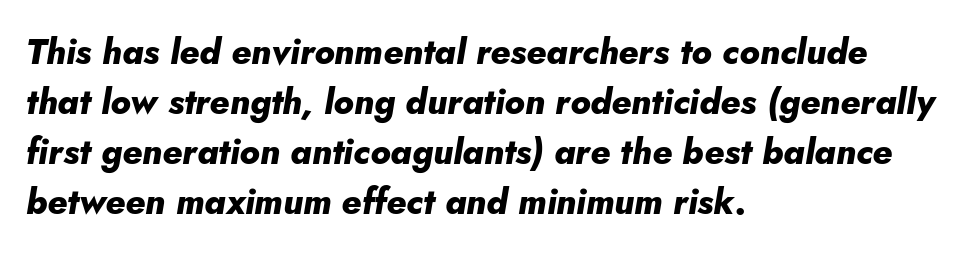
{"italic": "yes", "lean": "right", "slant_degrees": 5, "bold": "yes", "weight": "heavy", "width": "normal", "stroke_contrast": "low", "x_height": "small", "monospaced": "no", "underline": "no", "align": "left", "line_spacing": "normal", "line_spacing_ratio": 1.43, "letter_spacing": "normal", "letter_spacing_em": 0.0, "glyph_px": 35}
